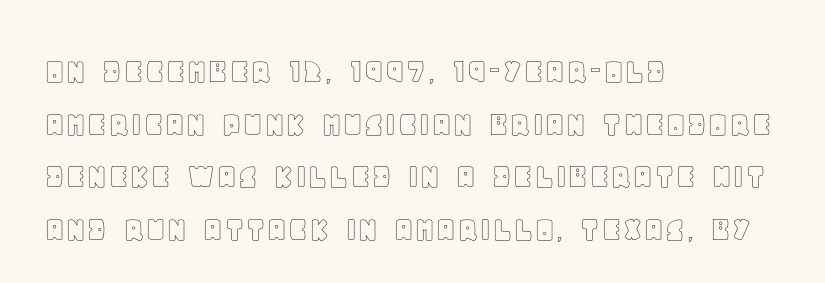
{"italic": "no", "width": "normal", "x_height": "large", "monospaced": "no", "underline": "no", "align": "left", "line_spacing": "normal", "line_spacing_ratio": 1.42, "letter_spacing": "normal", "letter_spacing_em": 0.0, "glyph_px": 37}
